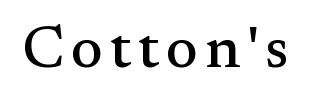
Q: Is the text italic (slanted)? A: No, it is upright.
Q: Is the typeface a serif or a sans-serif typeface? A: Serif.
Q: Is the text underlined? A: No.
Q: Width (condensed, normal, or wide)? A: Normal.
Q: Stroke contrast? A: Medium.
Q: x-height? A: Small.
Q: Monospaced? A: No.
